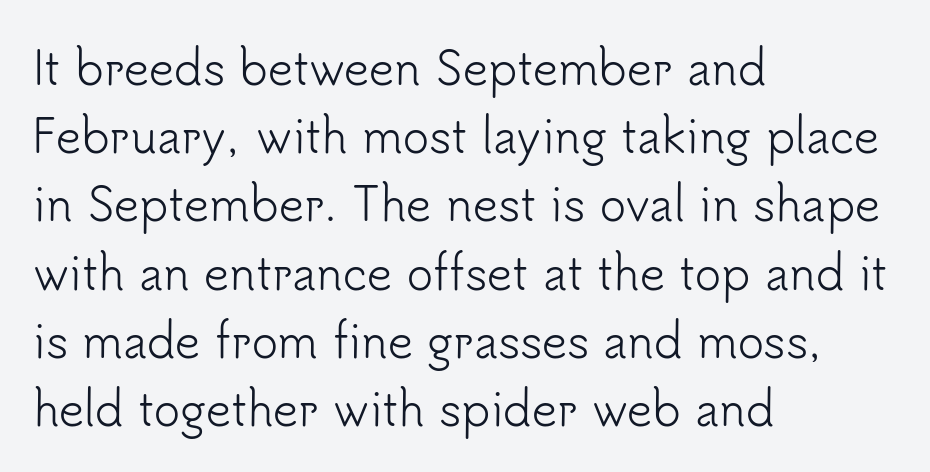
Q: Is the text bold? A: No.
Q: Is the text italic (slanted)? A: No, it is upright.
Q: Is the typeface a serif or a sans-serif typeface? A: Sans-serif.
Q: Is the text underlined? A: No.
Q: How is the paragraph aligned? A: Left-aligned.
Q: Is the spacing between letters normal or unusually wide? A: Normal.
Q: Is the spacing between lines tight, normal or loose? A: Normal.
Q: Width (condensed, normal, or wide)? A: Normal.
Q: Stroke contrast? A: Low.
Q: x-height? A: Small.
Q: Monospaced? A: No.
